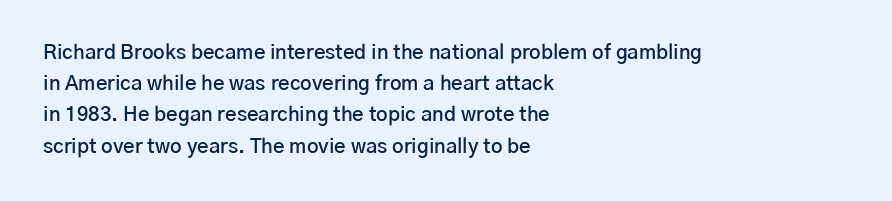
The image shows 20 px text type, upright; set left-aligned, normal line spacing (1.56x), normal letter spacing, not underlined.
